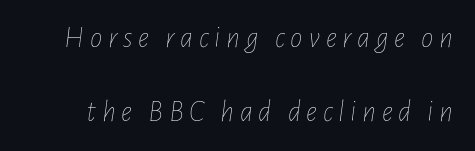
The image shows 31 px thin, condensed type, italic (leaning right); set loose line spacing (2.39x), not underlined; low stroke contrast and a medium x-height.
